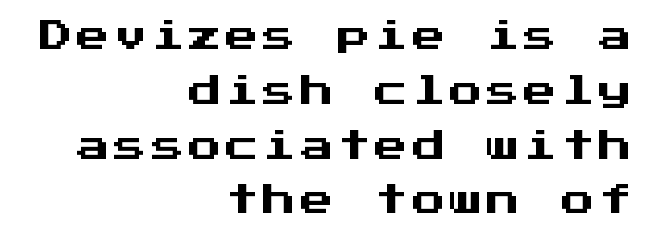
Every stem runs plumb, perpendicular to the baseline. Notice how descenders clear the ascenders below comfortably — that's standard leading. The area under the type is left untouched. Typographically, this falls in the sans-serif category. Caption: multi-line text, flush right, ragged left.
